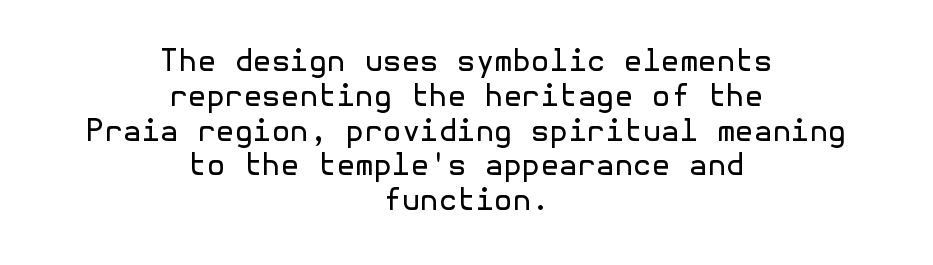
Q: Is the text bold? A: No.
Q: Is the text italic (slanted)? A: No, it is upright.
Q: Is the typeface a serif or a sans-serif typeface? A: Sans-serif.
Q: Is the text underlined? A: No.
Q: How is the paragraph aligned? A: Centered.
Q: Is the spacing between letters normal or unusually wide? A: Normal.
Q: Width (condensed, normal, or wide)? A: Normal.
Q: x-height? A: Medium.
